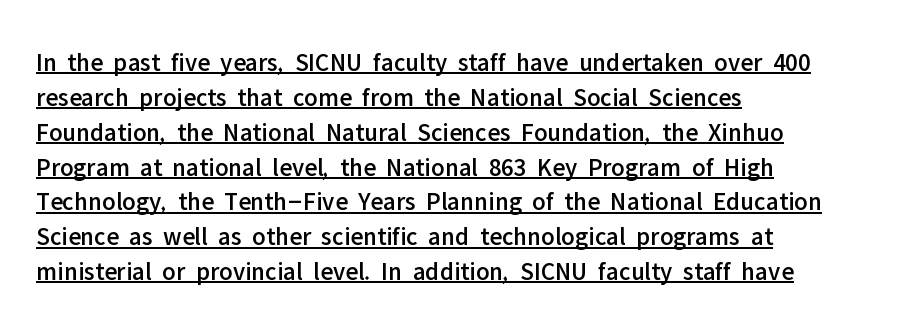
The image shows 26 px text type, upright; set left-aligned, normal line spacing (1.34x), normal letter spacing, underlined.
